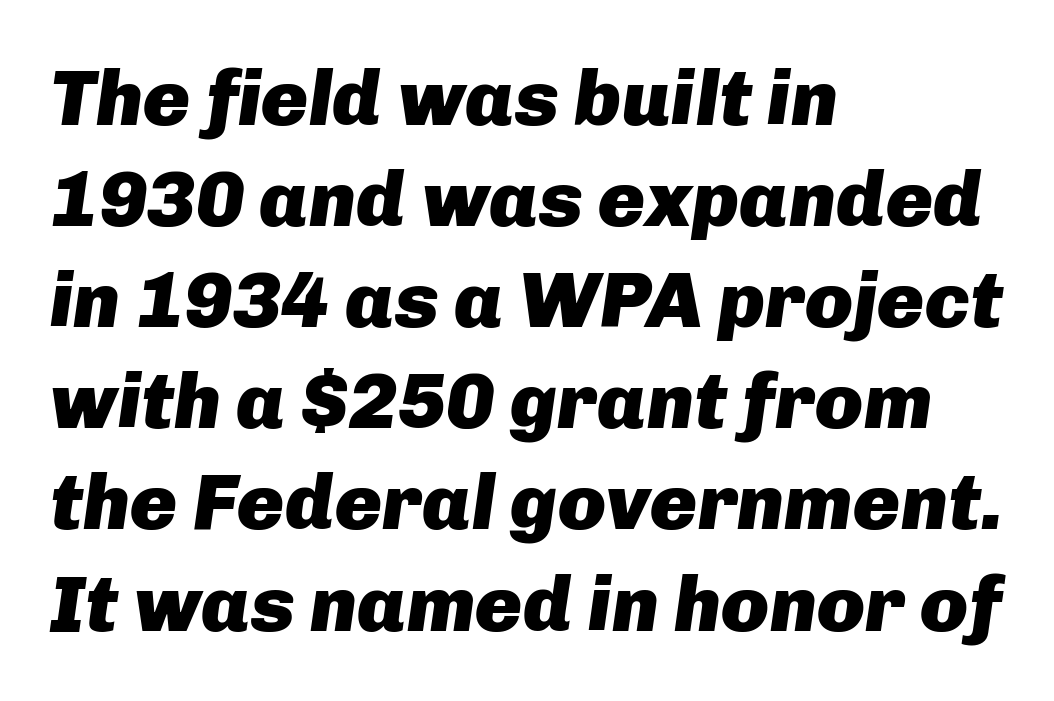
The passage shown is emphatically bold. Check the space under the baseline: it is left empty. No extra tracking has been applied to these lines. Each letter keeps its own natural width here, so spacing adapts to shape. The leading is moderate, giving the passage an even texture.
